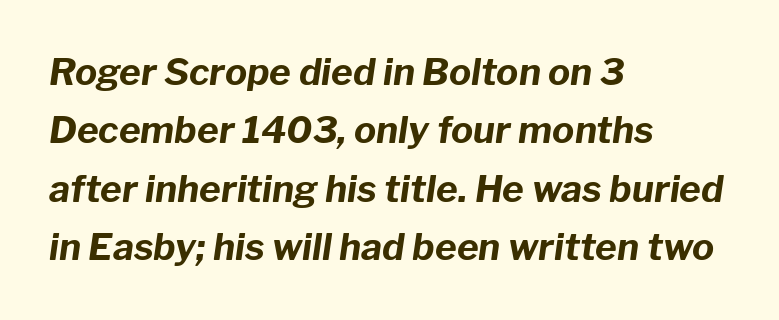
The rendering keeps characters at their native spacing. Layout note: lines flush left. Each letter keeps its own natural width here, so spacing adapts to shape. If you drew a line through each stem, it would be angled. Interline gaps are of average width in this sample. Underline: absent.
